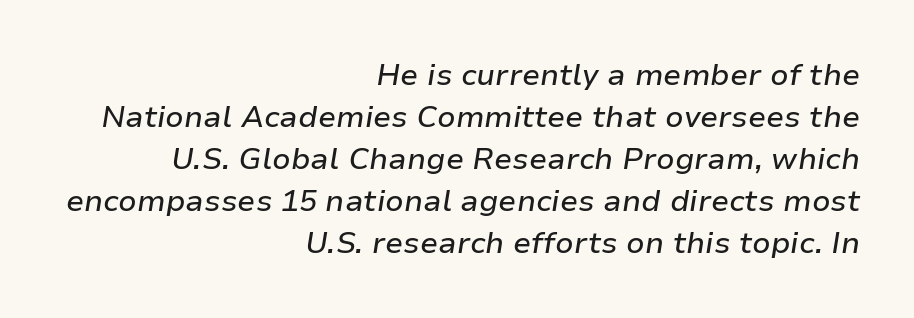
Each letter keeps its own natural width here, so spacing adapts to shape. The line-height multiplier appears to be the usual default. Look at the tracking — it's just the regular setting, nothing added. A clean baseline with only descenders dipping below it. Rendered with sloped, italic letterforms.
